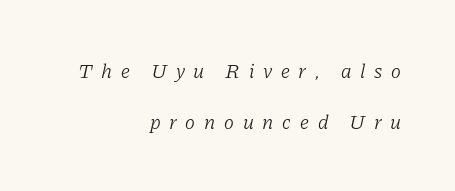
{"italic": "yes", "lean": "right", "slant_degrees": 11, "bold": "no", "underline": "no", "align": "right", "line_spacing": "loose", "line_spacing_ratio": 2.44, "letter_spacing": "wide", "letter_spacing_em": 0.42, "glyph_px": 21}
